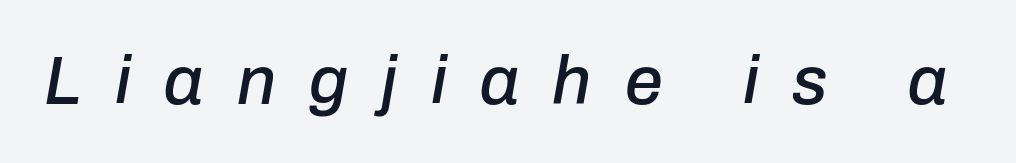
Q: Is the text italic (slanted)? A: Yes, it leans right by about 10 degrees.
Q: Is the text underlined? A: No.
Q: Is the spacing between letters normal or unusually wide? A: Unusually wide.
Q: Width (condensed, normal, or wide)? A: Normal.
Q: Stroke contrast? A: Low.
Q: x-height? A: Medium.
Q: Monospaced? A: No.
